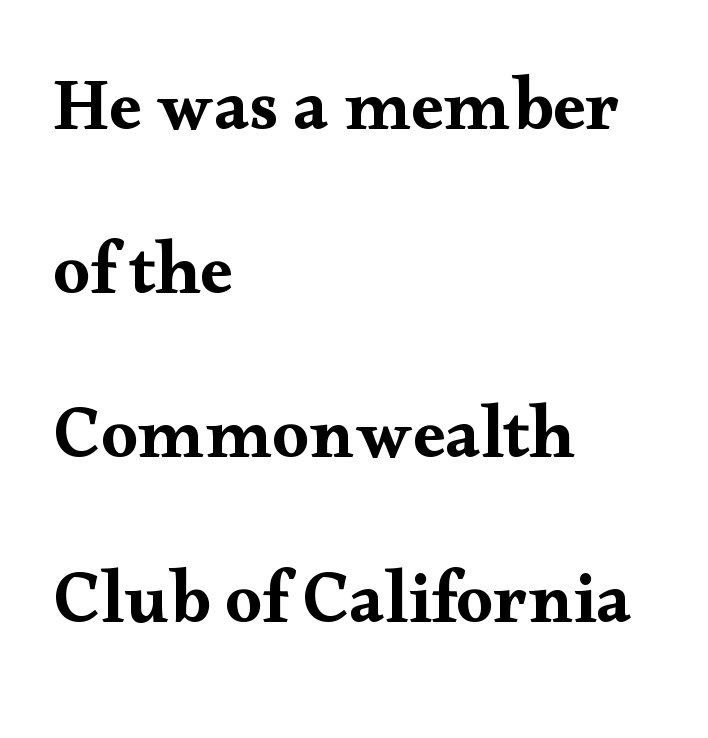
{"serif": "yes", "italic": "no", "width": "wide", "stroke_contrast": "medium", "x_height": "small", "monospaced": "no", "underline": "no", "align": "left", "line_spacing": "loose", "line_spacing_ratio": 2.25, "letter_spacing": "normal", "letter_spacing_em": 0.0, "glyph_px": 73}
